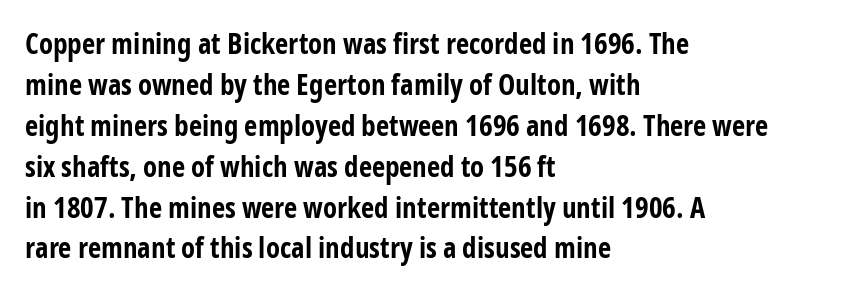
Q: Is the text bold? A: Yes.
Q: Is the text italic (slanted)? A: No, it is upright.
Q: Is the typeface a serif or a sans-serif typeface? A: Sans-serif.
Q: Is the text underlined? A: No.
Q: How is the paragraph aligned? A: Left-aligned.
Q: Is the spacing between letters normal or unusually wide? A: Normal.
Q: Is the spacing between lines tight, normal or loose? A: Normal.
Q: Width (condensed, normal, or wide)? A: Condensed.
Q: Stroke contrast? A: Low.
Q: x-height? A: Medium.
Q: Monospaced? A: No.
